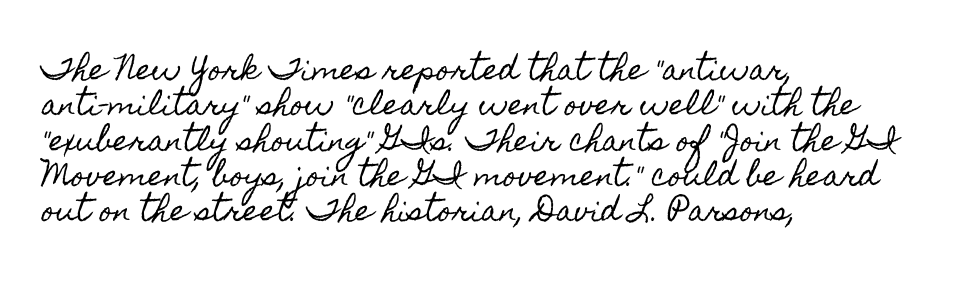
Q: Is the text italic (slanted)? A: Yes.
Q: Is the text underlined? A: No.
Q: How is the paragraph aligned? A: Left-aligned.
Q: Is the spacing between letters normal or unusually wide? A: Normal.
Q: Is the spacing between lines tight, normal or loose? A: Normal.
Q: Width (condensed, normal, or wide)? A: Condensed.
Q: x-height? A: Small.
Q: Monospaced? A: No.
